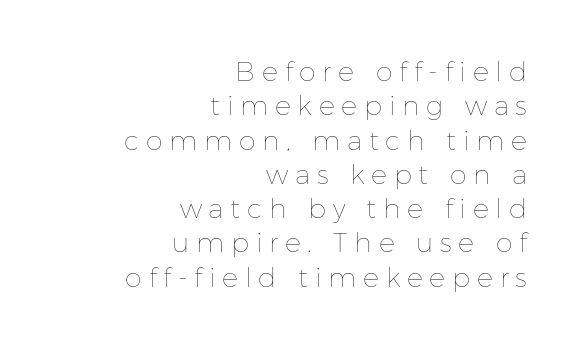
If you drew a ruler down the right edge, every line would touch it. Letter spacing: wide. No italicization has been applied; the sample stays upright. Normally led — the rows are evenly, conventionally spaced. Weight: not bold — regular or lighter.
